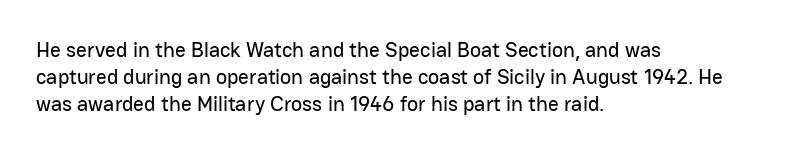
The image shows 21 px text type, upright; set left-aligned, normal line spacing (1.28x), normal letter spacing, not underlined.
